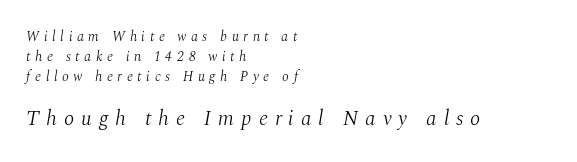
The typesetter chose a ragged-right arrangement here. In terms of leading, this rendering sits right in the middle. Beneath every word, the page is bare. The horizontal fit of the characters is loose and conspicuously gappy.
